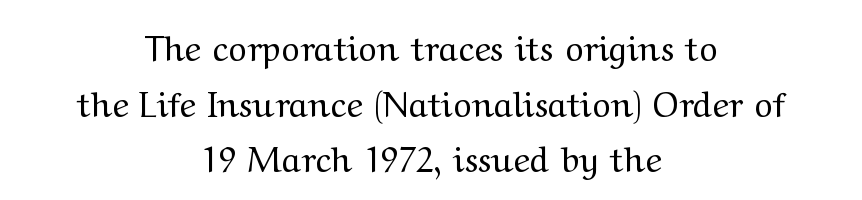
Letter spacing: default. A typesetter would call this proportional, since set widths differ per character. Weight: in the light-to-regular range. Alignment: centered. This sample uses an upright cut, with every glyph sitting square on the baseline.
